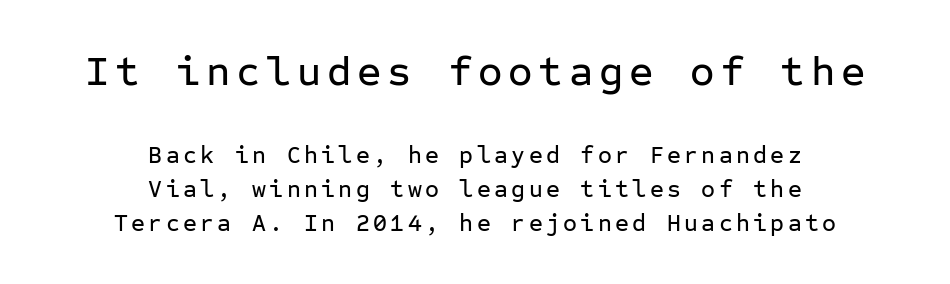
{"serif": "no", "italic": "no", "width": "normal", "stroke_contrast": "low", "x_height": "medium", "monospaced": "yes", "underline": "no", "align": "center", "line_spacing": "normal", "line_spacing_ratio": 1.43, "larger_block": "first", "size_ratio": 1.75, "glyph_px": 42}
